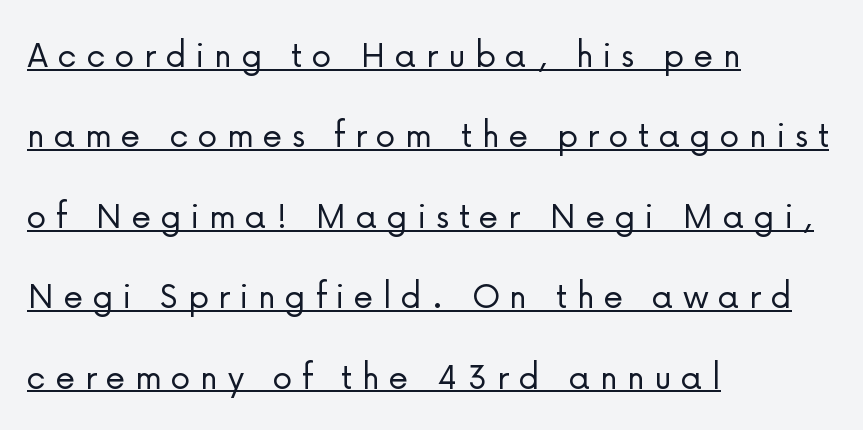
Leftover space on each line is placed entirely after the last word. The designer went with a sans here, leaving each stem footless. Check the space under the baseline: a stroke is drawn there. You can tell it's not italic because the verticals are truly vertical. These lines are rendered in a variable-pitch font.
